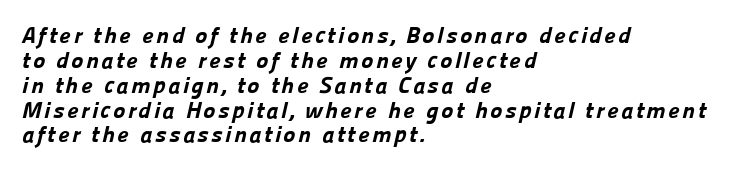
Weight: bold. Compared with typical paragraphs, the rows here are closer together. These lines stack with their left ends in a neat column. The zone under the glyphs is completely vacant.
